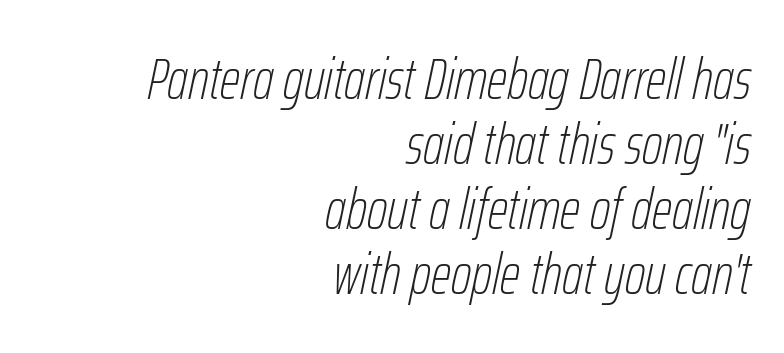
{"italic": "yes", "lean": "right", "slant_degrees": 12, "bold": "no", "weight": "thin", "width": "condensed", "stroke_contrast": "low", "x_height": "medium", "monospaced": "no", "underline": "no", "align": "right", "line_spacing": "tight", "line_spacing_ratio": 1.12, "letter_spacing": "normal", "letter_spacing_em": 0.0, "glyph_px": 58}
